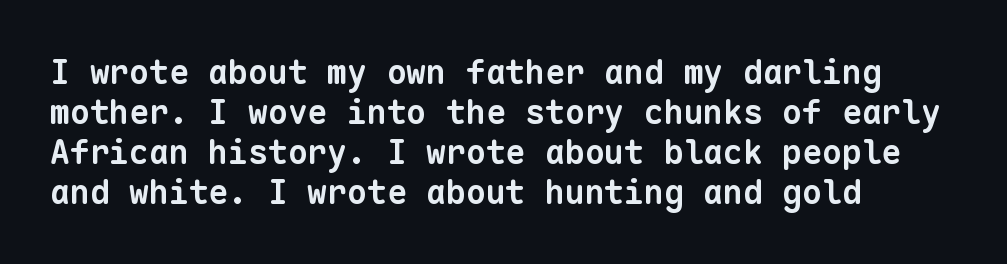
The image shows 33 px bold sans-serif type, monospaced; set left-aligned, line spacing 1.21x, normal letter spacing, not underlined; low stroke contrast and a medium x-height.
